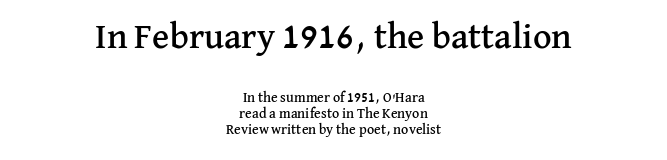
Unlike italic type, these characters show no tilt at all. The paragraph shown floats in the horizontal middle. The glyphs are unaccompanied by any horizontal stroke below them. Closely set lines give the paragraph a compact silhouette. Large over small — that's the arrangement of the two blocks here. The rendering uses natural spacing where letterforms have individual widths.
